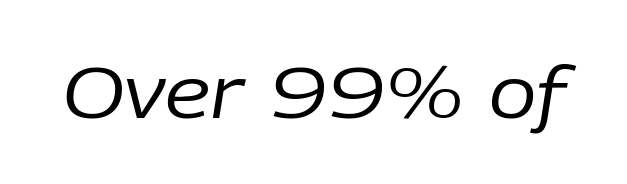
Q: Is the text bold? A: No.
Q: Is the text italic (slanted)? A: Yes, it leans right by about 9 degrees.
Q: Is the text underlined? A: No.
Q: Is the spacing between letters normal or unusually wide? A: Normal.
Q: Width (condensed, normal, or wide)? A: Normal.
Q: Stroke contrast? A: Low.
Q: x-height? A: Medium.
Q: Monospaced? A: No.
